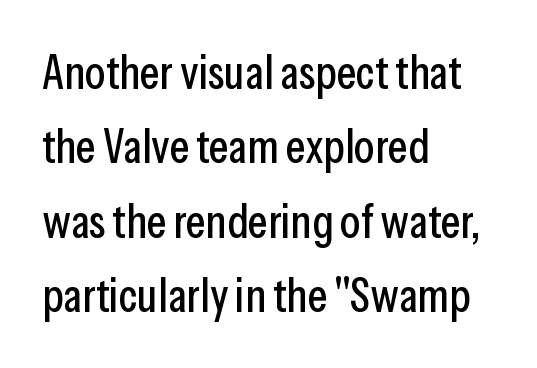
The image shows 47 px condensed sans-serif type, upright; set left-aligned, normal line spacing (1.58x), normal letter spacing, not underlined; low stroke contrast and a medium x-height.
